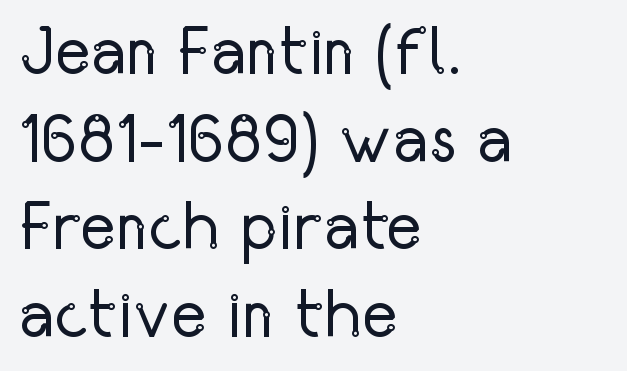
Q: Is the text bold? A: No.
Q: Is the text italic (slanted)? A: No, it is upright.
Q: Is the typeface a serif or a sans-serif typeface? A: Sans-serif.
Q: Is the text underlined? A: No.
Q: How is the paragraph aligned? A: Left-aligned.
Q: Is the spacing between letters normal or unusually wide? A: Normal.
Q: Is the spacing between lines tight, normal or loose? A: Normal.
Q: Width (condensed, normal, or wide)? A: Condensed.
Q: Stroke contrast? A: Low.
Q: x-height? A: Medium.
Q: Monospaced? A: No.
